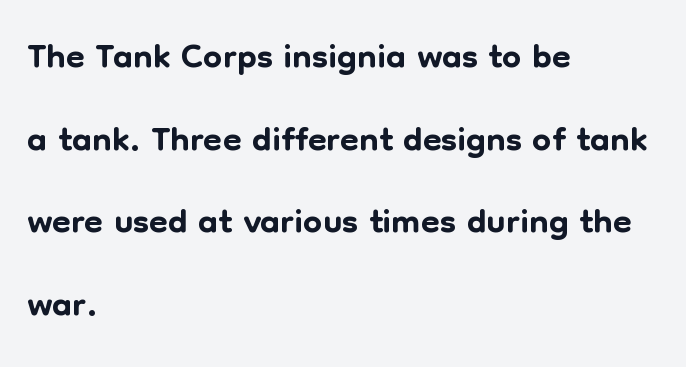
The image shows 54 px sans-serif type, upright; set left-aligned, normal line spacing (1.53x), normal letter spacing, not underlined; low stroke contrast and a medium x-height.
